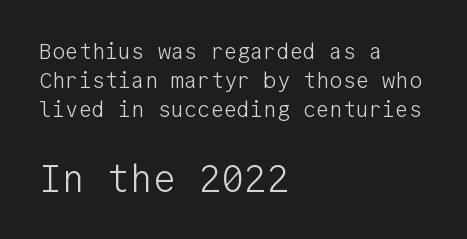
The typography opts for an upright posture over an oblique one. Tracking here is standard; glyphs follow each other at the usual distance. Baseline-to-baseline distance is the conventional proportion of letter height. Weight: not bold — regular or lighter. Every character here occupies the same horizontal width, giving the sample a typewriter-like rhythm.
